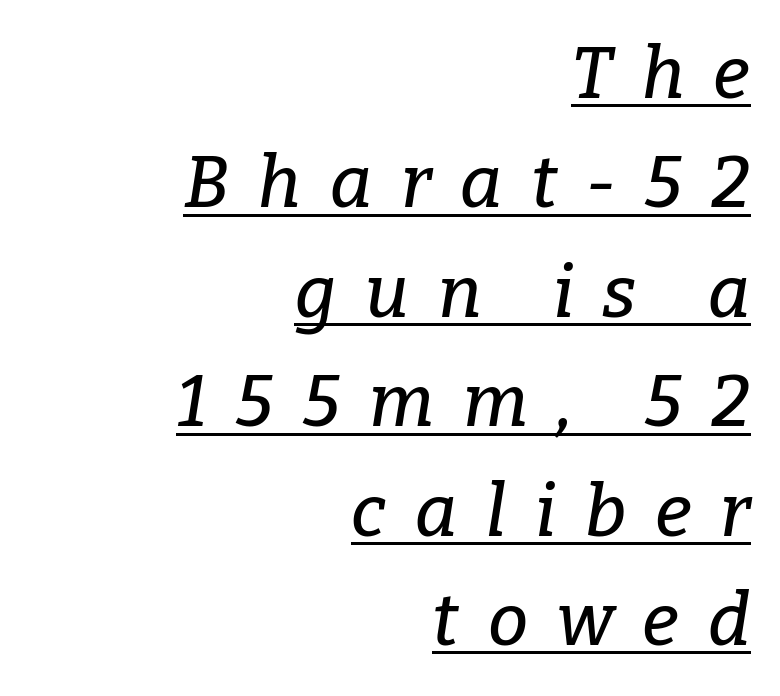
Q: Is the text italic (slanted)? A: Yes, it leans right by about 9 degrees.
Q: Is the typeface a serif or a sans-serif typeface? A: Serif.
Q: Is the text underlined? A: Yes.
Q: How is the paragraph aligned? A: Right-aligned.
Q: Is the spacing between letters normal or unusually wide? A: Unusually wide.
Q: Is the spacing between lines tight, normal or loose? A: Normal.
Q: Width (condensed, normal, or wide)? A: Normal.
Q: Stroke contrast? A: Low.
Q: x-height? A: Medium.
Q: Monospaced? A: No.
